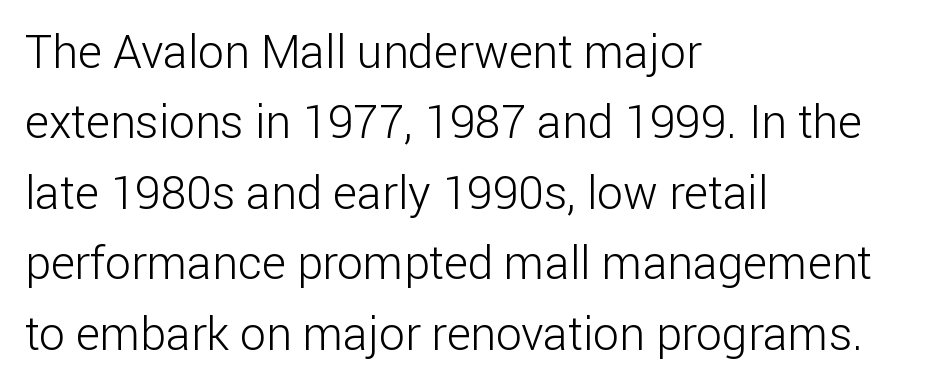
The image shows 46 px light sans-serif type, upright; set left-aligned, normal line spacing (1.53x), normal letter spacing, not underlined; low stroke contrast and a medium x-height.
